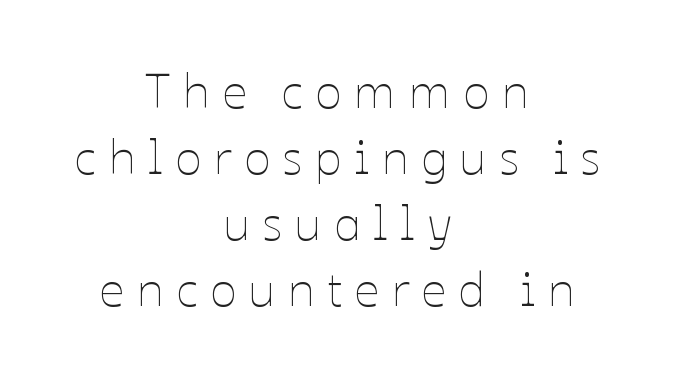
{"italic": "no", "bold": "no", "weight": "thin", "width": "normal", "stroke_contrast": "low", "x_height": "medium", "monospaced": "no", "underline": "no", "align": "center", "line_spacing": "normal", "line_spacing_ratio": 1.35, "letter_spacing": "wide", "letter_spacing_em": 0.25, "glyph_px": 49}
